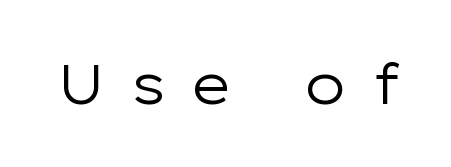
The image shows 55 px regular-weight, wide sans-serif type, upright; set unusually wide letter spacing (+0.44 em), not underlined; low stroke contrast and a medium x-height.
